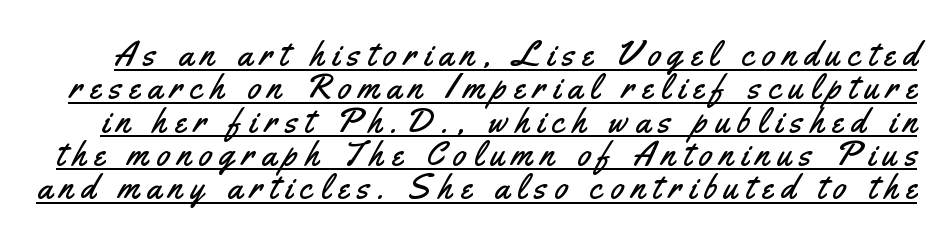
The image shows 34 px condensed sans-serif type; set tight line spacing (0.98x), unusually wide letter spacing (+0.24 em), underlined; medium stroke contrast and a small x-height.
